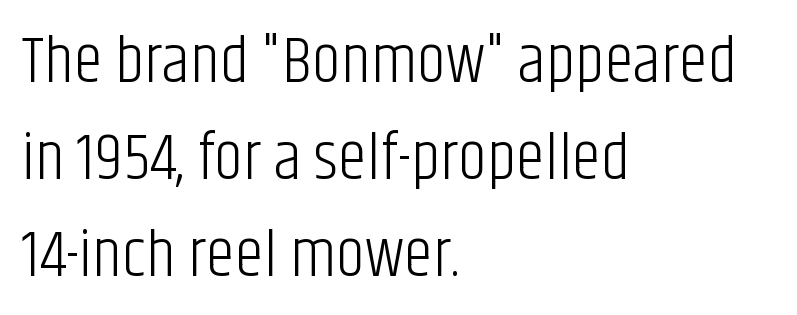
These lines are rendered in a variable-pitch font. Letters have the restrained weight of plain body copy at most. A sans-serif font was chosen for this passage. Regular leading. Tall strokes in this sample are plumb rather than angled.
